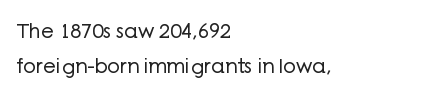
{"italic": "no", "bold": "no", "underline": "no", "align": "left", "line_spacing_ratio": 1.75, "letter_spacing": "normal", "letter_spacing_em": 0.0, "glyph_px": 20}
